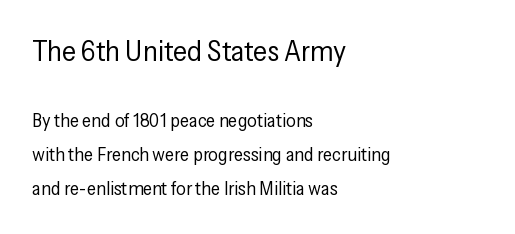
{"serif": "no", "italic": "no", "bold": "no", "weight": "regular", "width": "condensed", "stroke_contrast": "low", "x_height": "medium", "monospaced": "no", "underline": "no", "align": "left", "line_spacing_ratio": 1.81, "letter_spacing": "normal", "letter_spacing_em": 0.0, "larger_block": "first", "size_ratio": 1.53, "glyph_px": 29}
